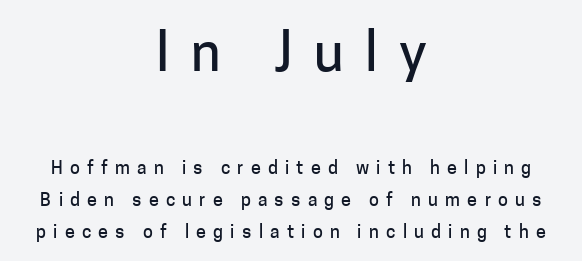
The letterforms stand isolated, each surrounded by extra space. This rendering uses center alignment, leaving both contours irregular but symmetric. Look at the bottom of the vertical strokes: they stop flat, with no serifs. A typesetter would mark this as roman, not italic.
